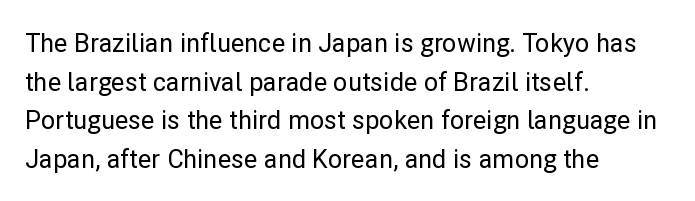
Inter-character spacing is left at the font's built-in metrics. Quick note: underline off. Horizontal alignment here is leftward, the default for most running prose. Posture: vertical. Line spacing here is normal.
